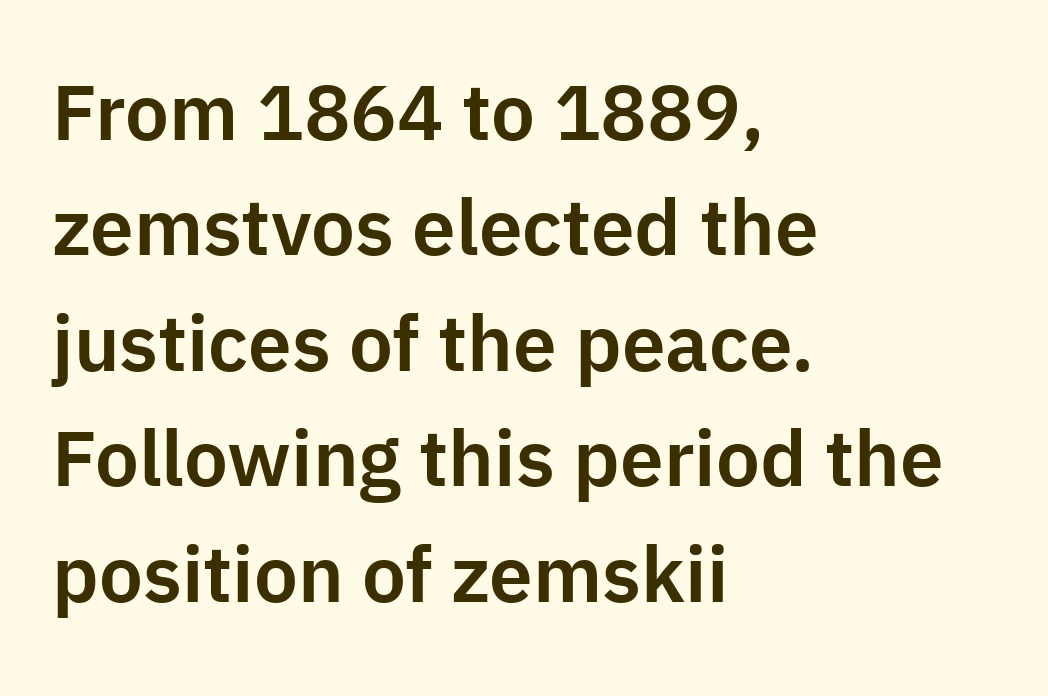
Quick note: not italic, upright. Look at the tracking — it's just the regular setting, nothing added. The setting favours the left margin, as ordinary paragraphs usually do. The zone under the glyphs is completely vacant. The line-height multiplier appears to be the usual default.
